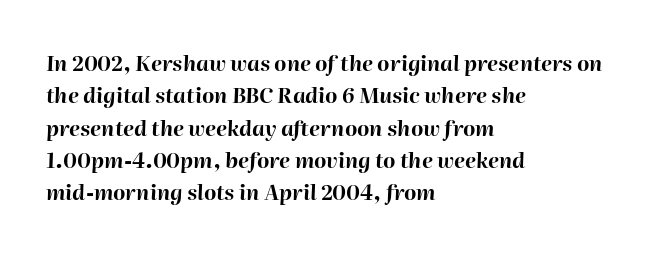
The image shows 21 px bold type, italic (leaning right); set left-aligned, normal line spacing (1.54x), normal letter spacing, not underlined.
